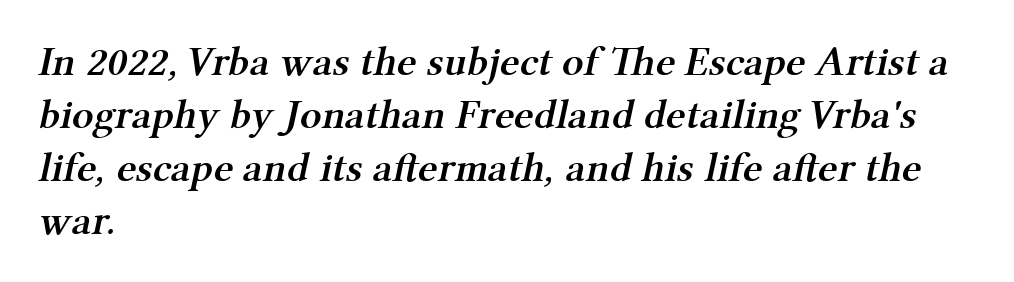
{"serif": "yes", "bold": "semi", "weight": "semibold", "width": "normal", "stroke_contrast": "medium", "x_height": "medium", "monospaced": "no", "underline": "no", "align": "left", "line_spacing": "normal", "line_spacing_ratio": 1.26, "letter_spacing": "normal", "letter_spacing_em": 0.0, "glyph_px": 42}
